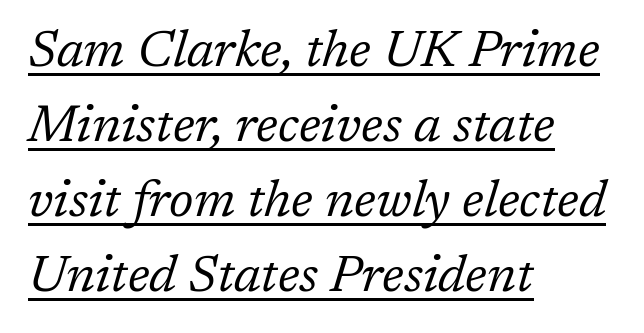
Q: Is the text bold? A: No.
Q: Is the text italic (slanted)? A: Yes, it leans right by about 17 degrees.
Q: Is the typeface a serif or a sans-serif typeface? A: Serif.
Q: Is the text underlined? A: Yes.
Q: How is the paragraph aligned? A: Left-aligned.
Q: Is the spacing between letters normal or unusually wide? A: Normal.
Q: Is the spacing between lines tight, normal or loose? A: Normal.
Q: Width (condensed, normal, or wide)? A: Normal.
Q: Stroke contrast? A: Low.
Q: x-height? A: Medium.
Q: Monospaced? A: No.
